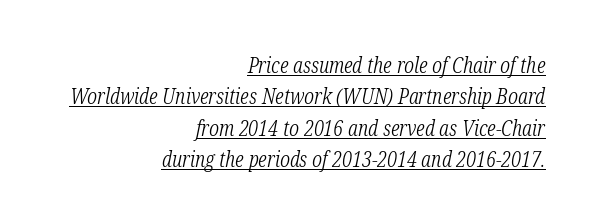
{"italic": "yes", "lean": "right", "slant_degrees": 12, "bold": "no", "underline": "yes", "align": "right", "line_spacing": "normal", "line_spacing_ratio": 1.49, "letter_spacing": "normal", "letter_spacing_em": 0.0, "glyph_px": 21}
